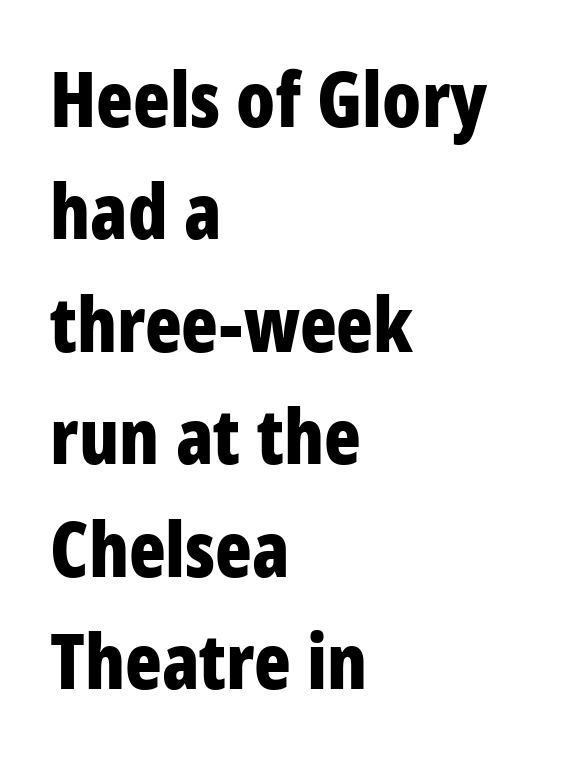
The image shows 76 px bold, condensed sans-serif type, upright; set left-aligned, normal line spacing (1.48x), normal letter spacing, not underlined; low stroke contrast and a large x-height.
